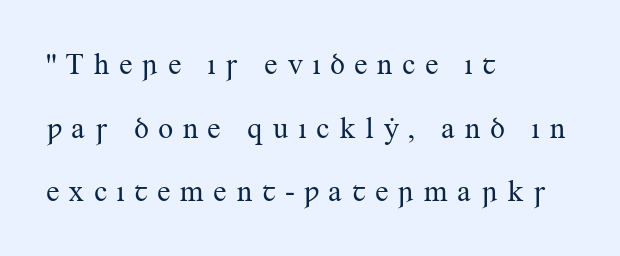
The designer went with a serif here, giving each stem small feet. The paragraph shown leans on its left margin. Notice the wide empty band between every row — that's loose leading. Look at the tracking — it's clearly loosened, letters drifting apart. Underline: absent.
